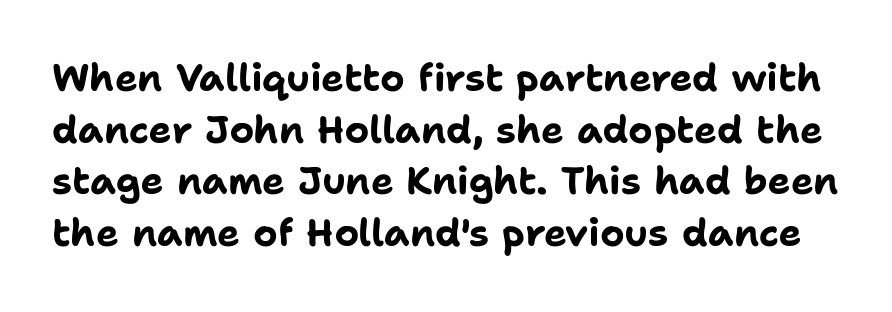
{"serif": "no", "italic": "no", "bold": "yes", "weight": "bold", "width": "normal", "stroke_contrast": "low", "x_height": "medium", "monospaced": "no", "underline": "no", "line_spacing": "normal", "line_spacing_ratio": 1.36, "letter_spacing": "normal", "letter_spacing_em": 0.0, "glyph_px": 38}
